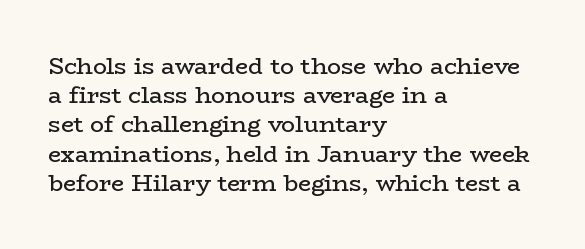
Nothing unusual about the tracking: characters are spaced as the font intends. Caption: multi-line text, flush left, ragged right. How would I describe the line gaps? Plain and ordinary. Unbolded letterforms with no extra heft.
